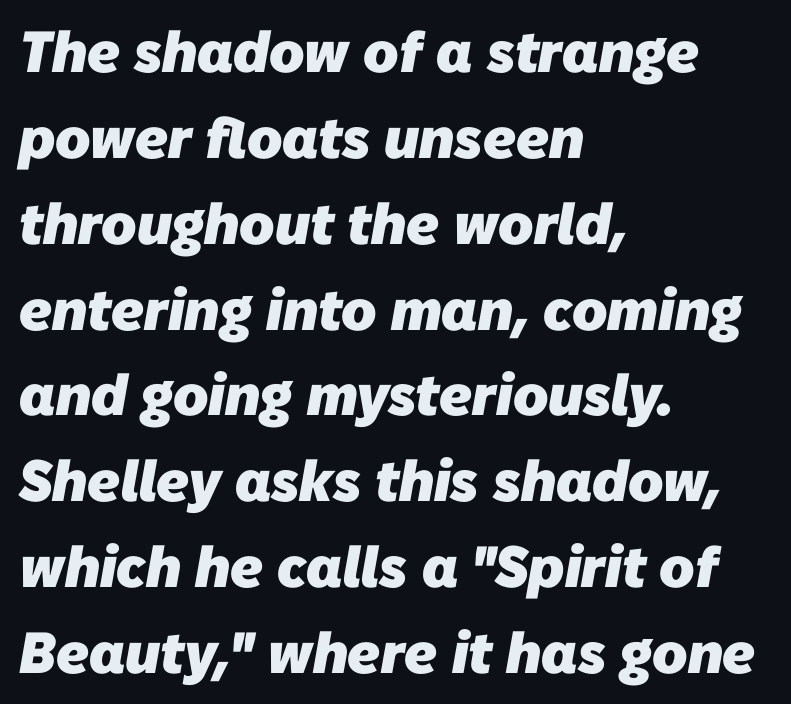
Q: Is the text bold? A: Yes.
Q: Is the typeface a serif or a sans-serif typeface? A: Sans-serif.
Q: Is the text underlined? A: No.
Q: How is the paragraph aligned? A: Left-aligned.
Q: Is the spacing between letters normal or unusually wide? A: Normal.
Q: Is the spacing between lines tight, normal or loose? A: Normal.
Q: Width (condensed, normal, or wide)? A: Normal.
Q: Stroke contrast? A: Low.
Q: x-height? A: Medium.
Q: Monospaced? A: No.
